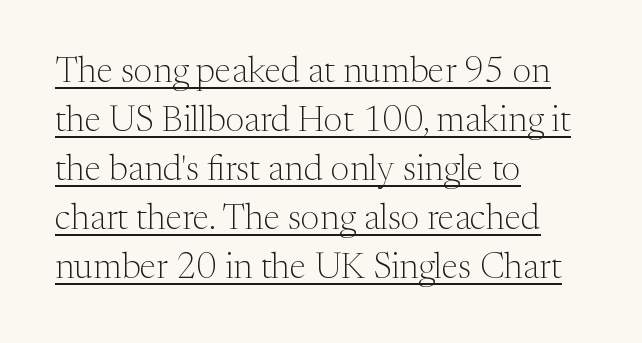
The image shows 36 px light serif type, upright; set left-aligned, normal line spacing (1.36x), normal letter spacing, underlined; medium stroke contrast and a medium x-height.
